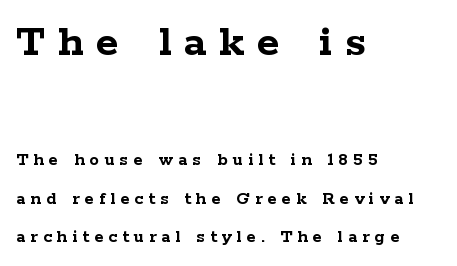
Quick note: underline off. A typesetter would label this face a serif. One-word summary of the alignment: left. Is this a fixed-width face? No — the glyphs have proportional, varying widths. Look at the glyph heights: the upper group is clearly the bigger setting.
